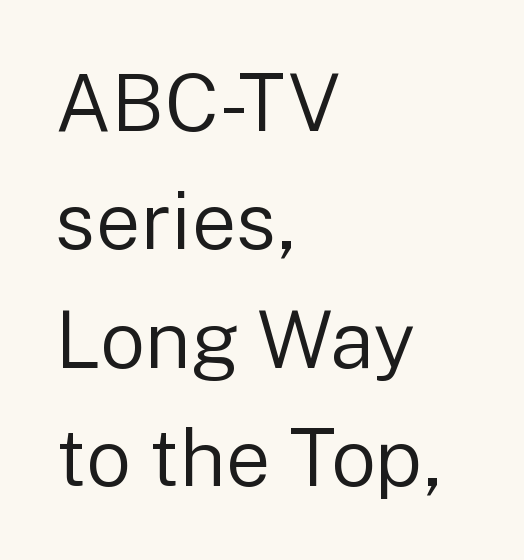
Q: Is the text bold? A: No.
Q: Is the text italic (slanted)? A: No, it is upright.
Q: Is the typeface a serif or a sans-serif typeface? A: Sans-serif.
Q: Is the text underlined? A: No.
Q: How is the paragraph aligned? A: Left-aligned.
Q: Is the spacing between letters normal or unusually wide? A: Normal.
Q: Is the spacing between lines tight, normal or loose? A: Normal.
Q: Width (condensed, normal, or wide)? A: Normal.
Q: Stroke contrast? A: Low.
Q: x-height? A: Medium.
Q: Monospaced? A: No.
